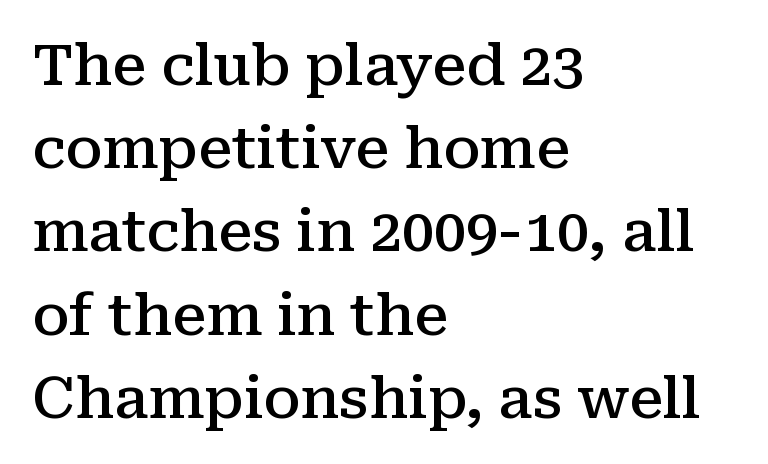
Q: Is the text bold? A: Semi-bold.
Q: Is the text italic (slanted)? A: No, it is upright.
Q: Is the typeface a serif or a sans-serif typeface? A: Serif.
Q: Is the text underlined? A: No.
Q: How is the paragraph aligned? A: Left-aligned.
Q: Is the spacing between letters normal or unusually wide? A: Normal.
Q: Is the spacing between lines tight, normal or loose? A: Normal.
Q: Width (condensed, normal, or wide)? A: Normal.
Q: Stroke contrast? A: Medium.
Q: x-height? A: Medium.
Q: Monospaced? A: No.
